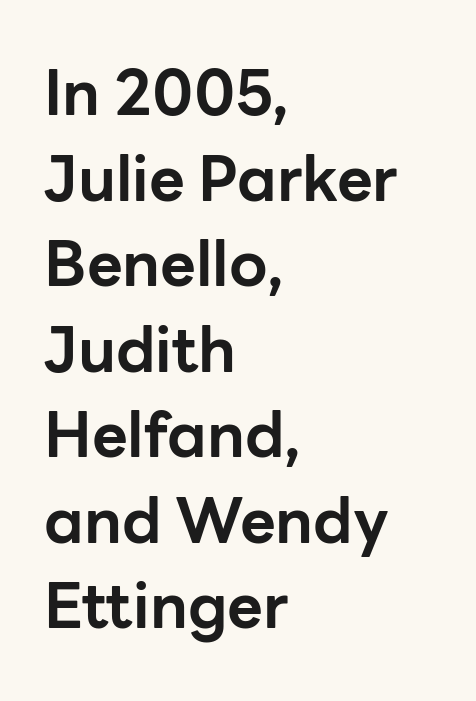
The image shows 62 px bold sans-serif type, upright; set left-aligned, normal line spacing (1.38x), normal letter spacing, not underlined; low stroke contrast and a medium x-height.
